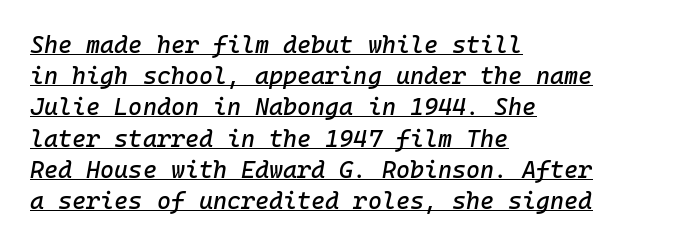
The image shows 24 px text type, italic (leaning right); set left-aligned, normal line spacing (1.3x), normal letter spacing, underlined.
